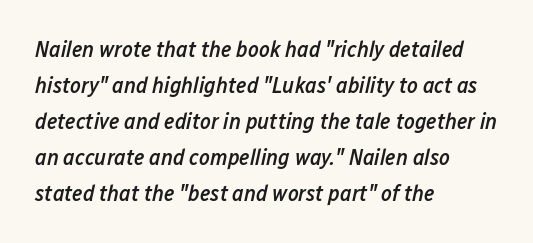
Q: Is the text bold? A: Semi-bold.
Q: Is the text italic (slanted)? A: Yes, it leans right by about 12 degrees.
Q: Is the text underlined? A: No.
Q: How is the paragraph aligned? A: Left-aligned.
Q: Is the spacing between letters normal or unusually wide? A: Normal.
Q: Is the spacing between lines tight, normal or loose? A: Normal.
